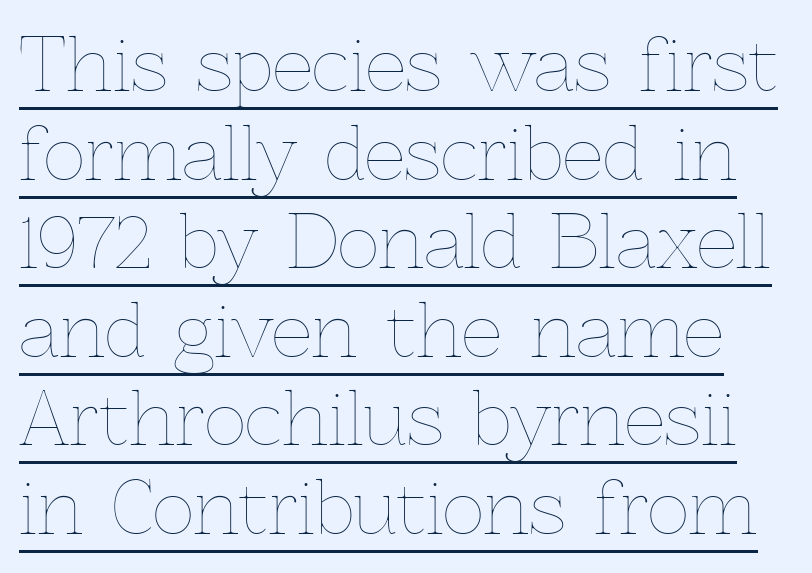
{"italic": "no", "bold": "no", "weight": "thin", "width": "normal", "x_height": "medium", "monospaced": "no", "underline": "yes", "line_spacing_ratio": 1.23, "letter_spacing": "normal", "letter_spacing_em": 0.0, "glyph_px": 72}
